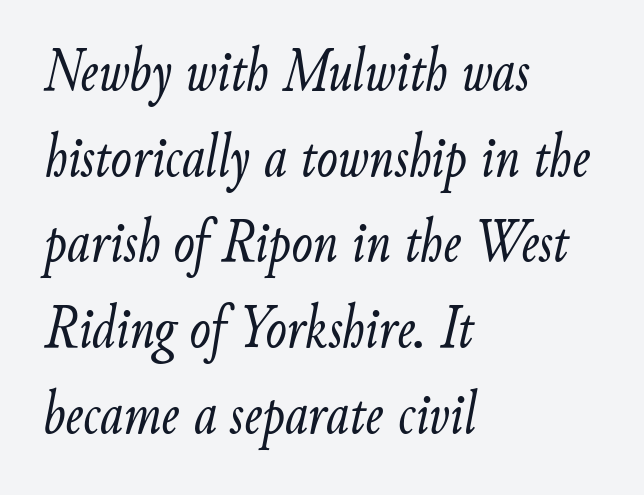
Q: Is the text bold? A: No.
Q: Is the text italic (slanted)? A: Yes, it leans right by about 9 degrees.
Q: Is the text underlined? A: No.
Q: How is the paragraph aligned? A: Left-aligned.
Q: Is the spacing between letters normal or unusually wide? A: Normal.
Q: Is the spacing between lines tight, normal or loose? A: Normal.
Q: Width (condensed, normal, or wide)? A: Condensed.
Q: Stroke contrast? A: Low.
Q: x-height? A: Small.
Q: Monospaced? A: No.
